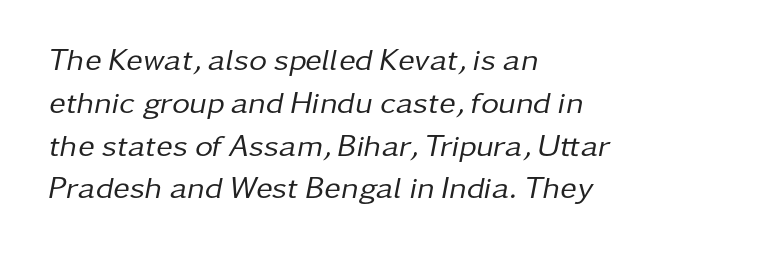
One glance says typical: line gaps are just what's usual. The ragged edge is on the right, which tells us the setting is flush left. Clear beneath every line of the passage. The gaps between neighbouring characters are ordinary and unremarkable.
